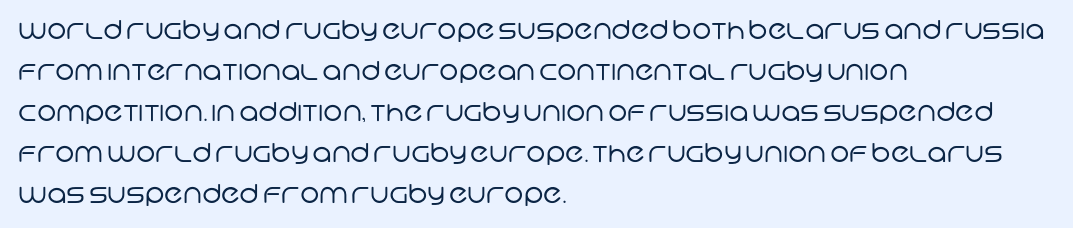
The image shows 26 px text type; set left-aligned, normal line spacing (1.58x), normal letter spacing, not underlined.
